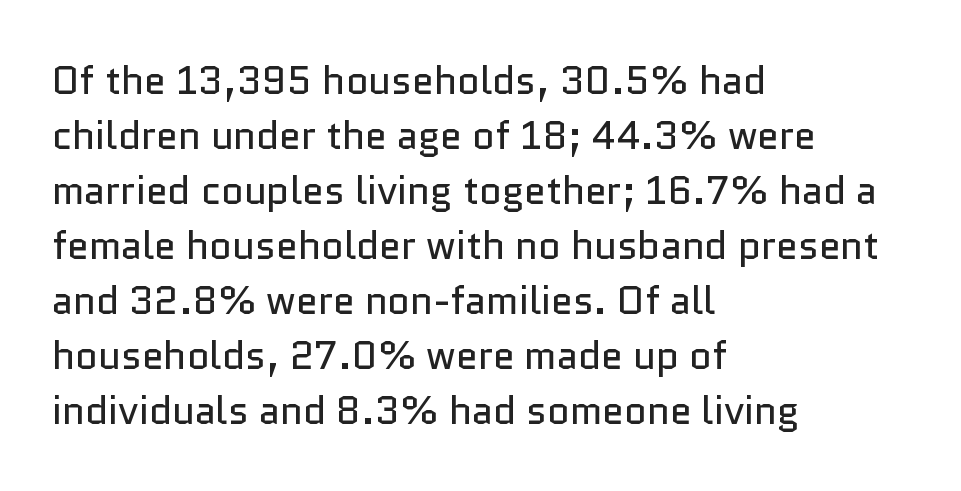
{"serif": "no", "italic": "no", "bold": "no", "weight": "regular", "width": "normal", "stroke_contrast": "low", "x_height": "medium", "monospaced": "no", "underline": "no", "align": "left", "line_spacing": "normal", "line_spacing_ratio": 1.41, "letter_spacing": "normal", "letter_spacing_em": 0.0, "glyph_px": 39}
